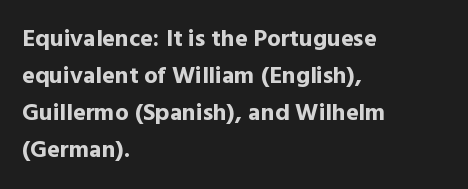
These lines sit exactly where default settings would place them. Descenders are the only things crossing below the line. As a designer I'd log this as weight 700, bold. Where is the straight margin? On the left. The axis of the letterforms is exactly vertical. No extra tracking has been applied to these lines.
